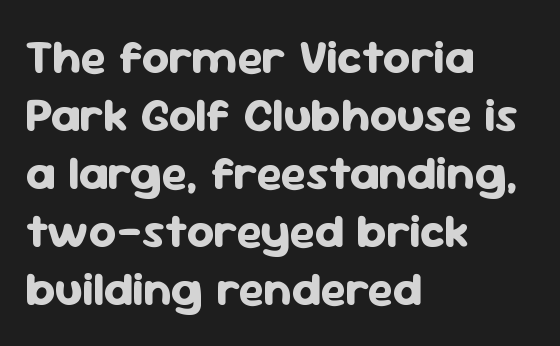
The image shows 48 px bold sans-serif type, upright; set left-aligned, line spacing 1.21x, normal letter spacing, not underlined; low stroke contrast and a medium x-height.
